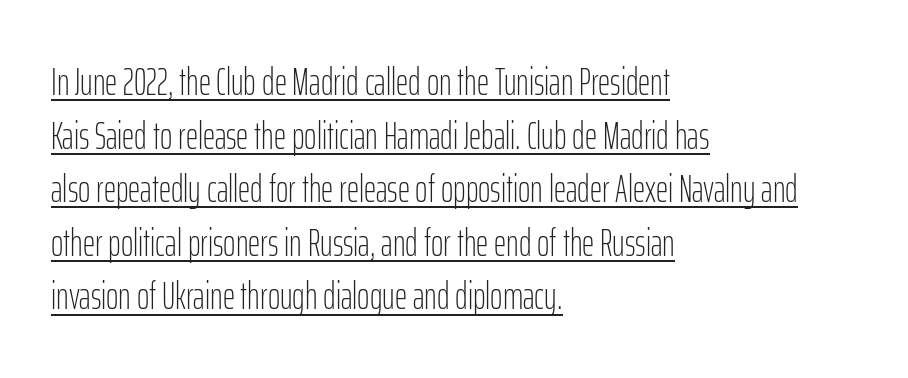
The image shows 38 px light, condensed sans-serif type, upright; set left-aligned, normal line spacing (1.41x), normal letter spacing, underlined; low stroke contrast and a medium x-height.
